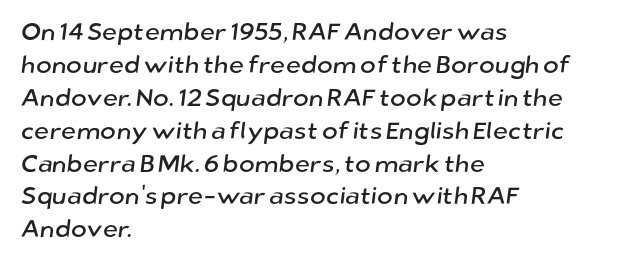
Honestly, there is no underline to notice here at all. The lines in this sample share a left origin and differ only in where they stop. The passage shown has conventional tracking throughout. Interline gaps are of average width in this sample.
